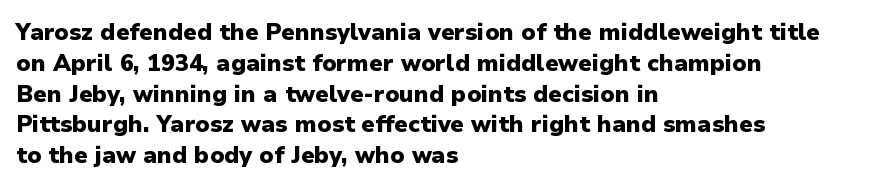
Q: Is the text bold? A: Yes.
Q: Is the text italic (slanted)? A: No, it is upright.
Q: Is the text underlined? A: No.
Q: How is the paragraph aligned? A: Left-aligned.
Q: Is the spacing between letters normal or unusually wide? A: Normal.
Q: Is the spacing between lines tight, normal or loose? A: Normal.
